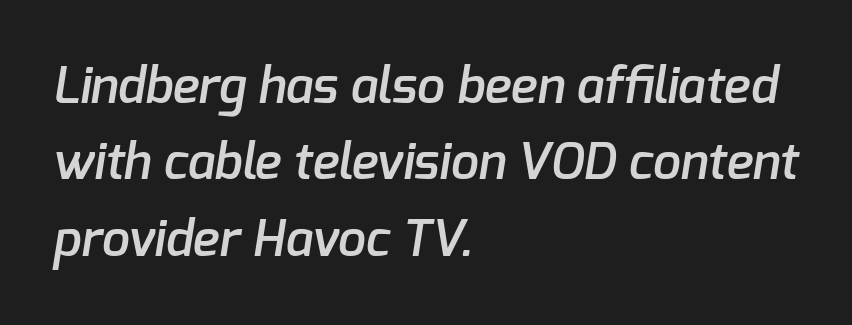
Horizontal alignment here is leftward, the default for most running prose. Each letter's strokes conclude bluntly, with no projecting serifs. Proportional: the letters do not fall into vertical columns. Spacing between characters is what you'd get straight out of the box.
